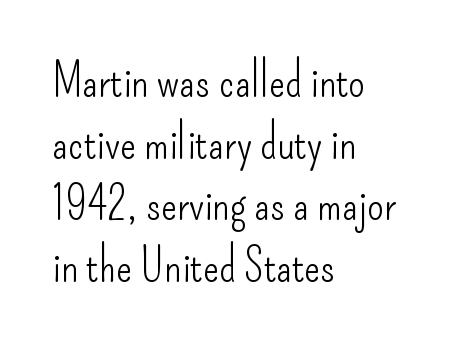
{"serif": "no", "italic": "no", "bold": "no", "weight": "light", "width": "condensed", "stroke_contrast": "low", "x_height": "small", "monospaced": "no", "underline": "no", "align": "left", "line_spacing": "normal", "line_spacing_ratio": 1.31, "letter_spacing": "normal", "letter_spacing_em": 0.0, "glyph_px": 47}
